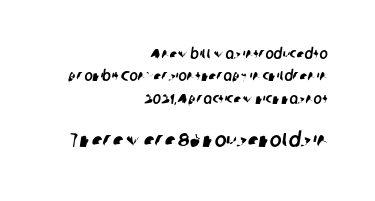
Q: Is the text underlined? A: No.
Q: How is the paragraph aligned? A: Right-aligned.
Q: Is the spacing between letters normal or unusually wide? A: Normal.
Q: Is the spacing between lines tight, normal or loose? A: Normal.
Q: Which block of text is set in a larger size, the first (top) or the second (bottom)? A: The second (bottom) one.
